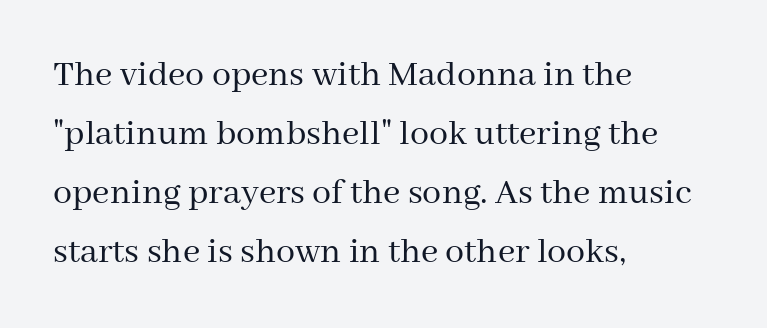
Here the designer chose a conventional face with non-uniform glyph widths. The passage shown is not underscored anywhere. A normal amount of white space separates one row of letters from the next. Letterform terminals end in serifs throughout the passage.
